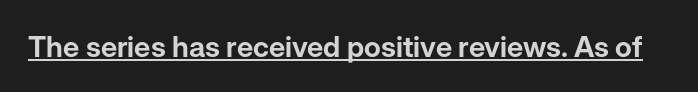
The image shows 29 px sans-serif type, upright; set normal letter spacing, underlined; low stroke contrast and a medium x-height.
